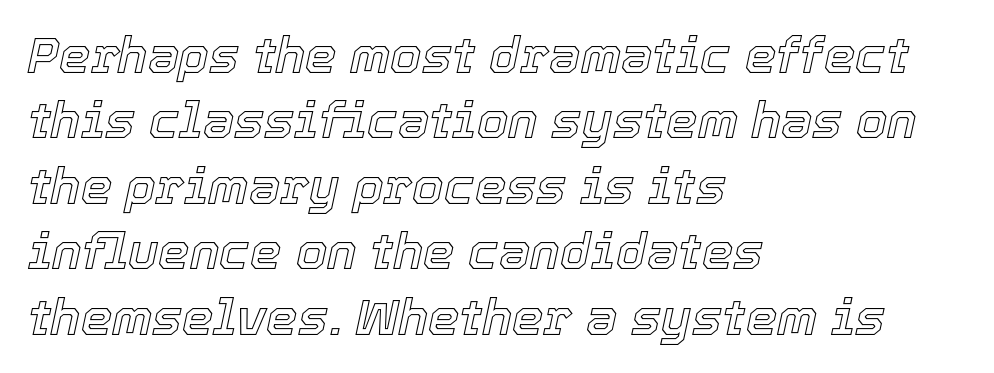
{"italic": "yes", "lean": "right", "slant_degrees": 12, "width": "normal", "x_height": "medium", "monospaced": "no", "underline": "no", "align": "left", "line_spacing": "normal", "line_spacing_ratio": 1.31, "letter_spacing": "normal", "letter_spacing_em": 0.0, "glyph_px": 50}
